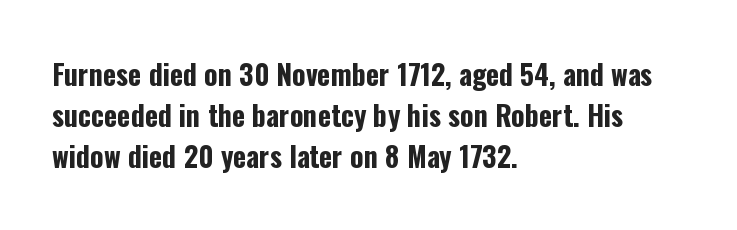
{"serif": "no", "italic": "no", "bold": "yes", "weight": "bold", "width": "condensed", "stroke_contrast": "low", "x_height": "medium", "monospaced": "no", "underline": "no", "align": "left", "line_spacing": "normal", "line_spacing_ratio": 1.47, "letter_spacing": "normal", "letter_spacing_em": 0.0, "glyph_px": 28}
